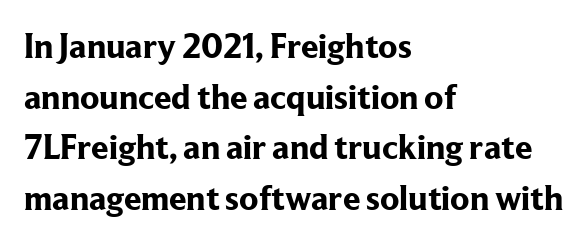
Is there any slant? The stems are plumb. The strokes are fattened all the way to bold. Each letter's strokes conclude with small projecting serifs. Unmarked baselines from the first word to the last. The rendering uses natural spacing where letterforms have individual widths.
